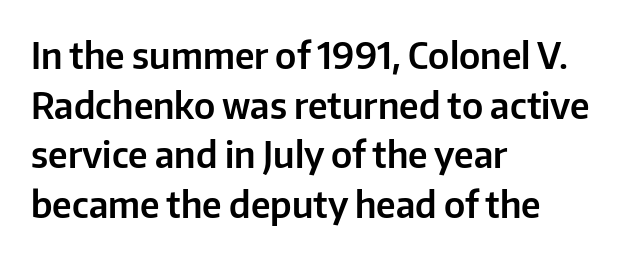
The image shows 36 px sans-serif type, upright; set left-aligned, normal line spacing (1.38x), normal letter spacing, not underlined; low stroke contrast and a medium x-height.
